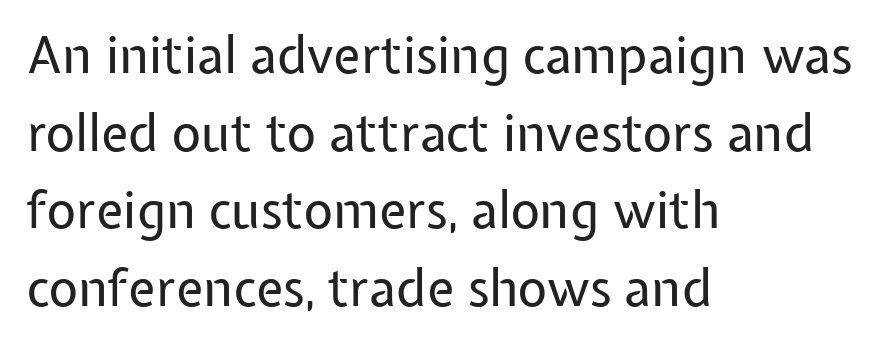
{"serif": "no", "italic": "no", "bold": "no", "weight": "regular", "width": "normal", "stroke_contrast": "low", "x_height": "medium", "monospaced": "no", "underline": "no", "align": "left", "line_spacing": "normal", "line_spacing_ratio": 1.52, "letter_spacing": "normal", "letter_spacing_em": 0.0, "glyph_px": 51}
